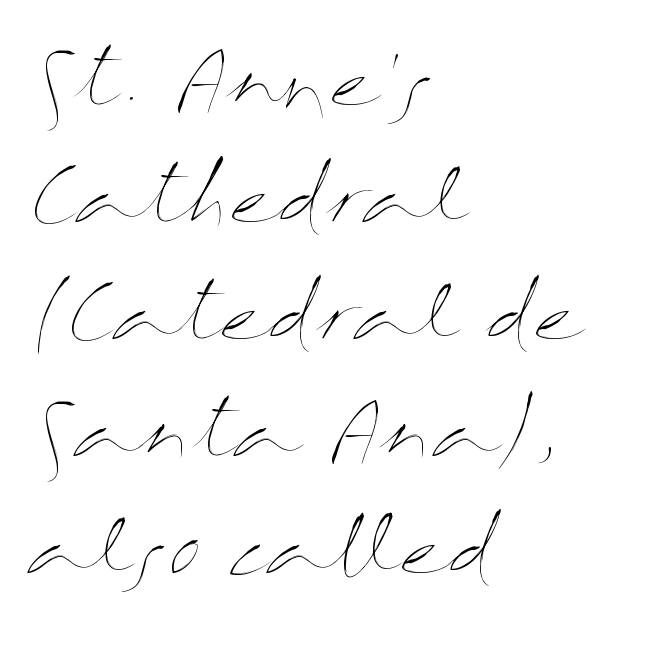
Check the space under the baseline: it is left empty. A typesetter would call this leading conventional body-copy spacing. This sample has the flowing, uneven cadence of proportional lettering. The paragraph shown leans on its left margin. These lines keep a tight, regular rhythm from letter to letter.
